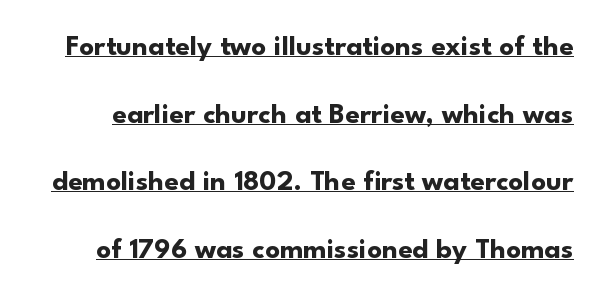
{"serif": "no", "italic": "no", "bold": "yes", "weight": "bold", "width": "normal", "stroke_contrast": "low", "x_height": "small", "monospaced": "no", "underline": "yes", "line_spacing": "loose", "line_spacing_ratio": 2.33, "letter_spacing": "normal", "letter_spacing_em": 0.0, "glyph_px": 29}
